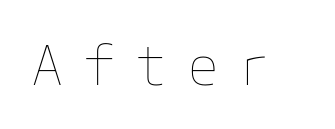
Q: Is the text bold? A: No.
Q: Is the text italic (slanted)? A: No, it is upright.
Q: Is the text underlined? A: No.
Q: Is the spacing between letters normal or unusually wide? A: Unusually wide.
Q: Width (condensed, normal, or wide)? A: Normal.
Q: Stroke contrast? A: Low.
Q: x-height? A: Medium.
